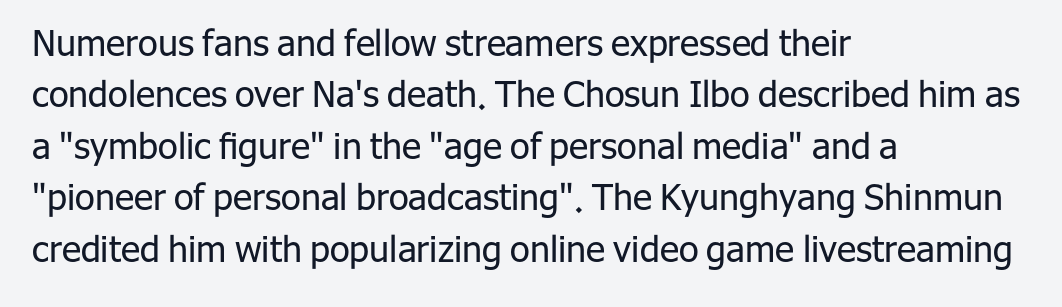
The image shows 36 px regular-weight sans-serif type, upright; set left-aligned, normal line spacing (1.43x), normal letter spacing, not underlined; low stroke contrast and a medium x-height.
